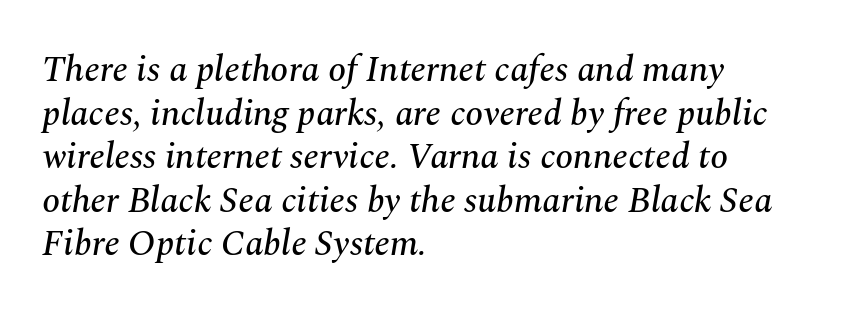
{"serif": "yes", "italic": "yes", "lean": "right", "slant_degrees": 10, "width": "normal", "stroke_contrast": "medium", "x_height": "medium", "monospaced": "no", "underline": "no", "align": "left", "line_spacing_ratio": 1.21, "letter_spacing": "normal", "letter_spacing_em": 0.0, "glyph_px": 36}
